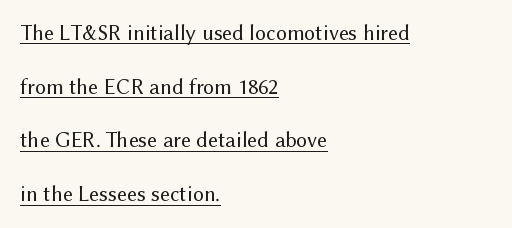
Q: Is the text bold? A: No.
Q: Is the text italic (slanted)? A: No, it is upright.
Q: Is the text underlined? A: Yes.
Q: How is the paragraph aligned? A: Left-aligned.
Q: Is the spacing between letters normal or unusually wide? A: Normal.
Q: Is the spacing between lines tight, normal or loose? A: Loose.
